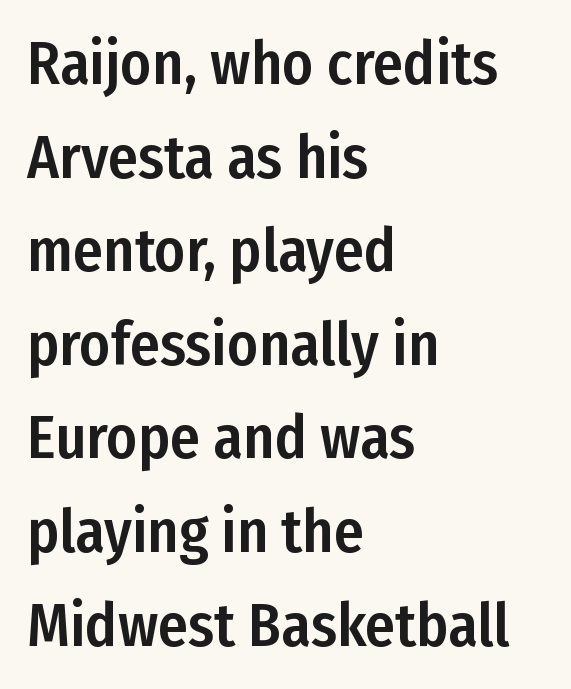
The image shows 60 px condensed sans-serif type, upright; set left-aligned, normal line spacing (1.56x), normal letter spacing, not underlined; low stroke contrast and a medium x-height.
